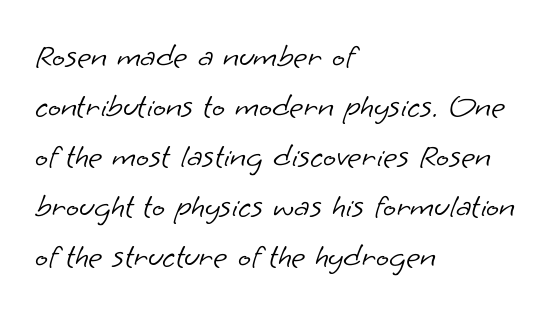
Q: Is the text bold? A: No.
Q: Is the typeface a serif or a sans-serif typeface? A: Sans-serif.
Q: Is the text underlined? A: No.
Q: How is the paragraph aligned? A: Left-aligned.
Q: Is the spacing between letters normal or unusually wide? A: Normal.
Q: Is the spacing between lines tight, normal or loose? A: Normal.
Q: Width (condensed, normal, or wide)? A: Normal.
Q: Stroke contrast? A: Low.
Q: x-height? A: Small.
Q: Monospaced? A: No.
